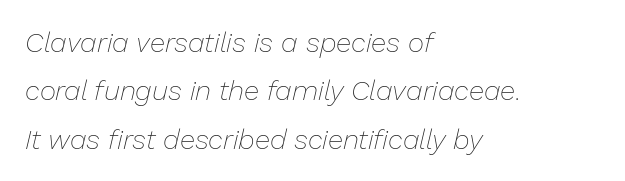
Q: Is the text bold? A: No.
Q: Is the text italic (slanted)? A: Yes, it leans right by about 13 degrees.
Q: Is the text underlined? A: No.
Q: How is the paragraph aligned? A: Left-aligned.
Q: Is the spacing between letters normal or unusually wide? A: Normal.
Q: Width (condensed, normal, or wide)? A: Normal.
Q: Stroke contrast? A: Low.
Q: x-height? A: Medium.
Q: Monospaced? A: No.
